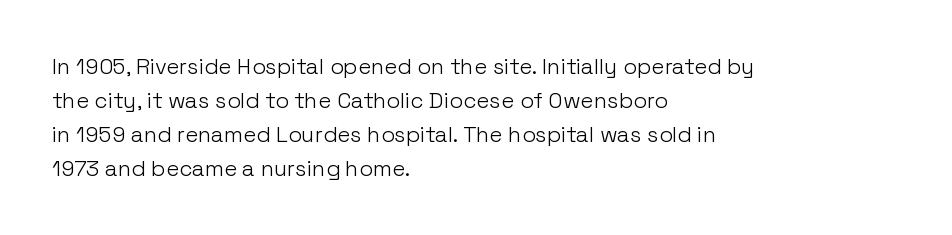
The image shows 22 px text type, upright; set left-aligned, normal line spacing (1.54x), normal letter spacing, not underlined.
